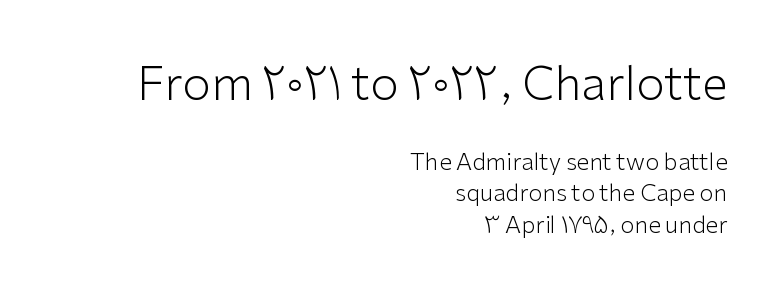
{"serif": "no", "italic": "no", "bold": "no", "weight": "light", "width": "normal", "stroke_contrast": "low", "x_height": "medium", "monospaced": "no", "underline": "no", "align": "right", "line_spacing": "normal", "line_spacing_ratio": 1.37, "letter_spacing": "normal", "letter_spacing_em": 0.0, "larger_block": "first", "size_ratio": 2.0, "glyph_px": 46}
